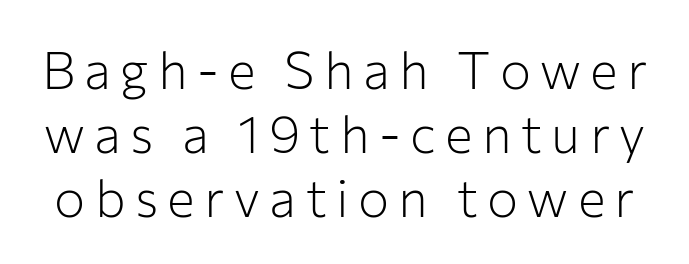
Q: Is the text bold? A: No.
Q: Is the text italic (slanted)? A: No, it is upright.
Q: Is the typeface a serif or a sans-serif typeface? A: Sans-serif.
Q: Is the text underlined? A: No.
Q: Width (condensed, normal, or wide)? A: Normal.
Q: Stroke contrast? A: Low.
Q: x-height? A: Medium.
Q: Monospaced? A: No.
